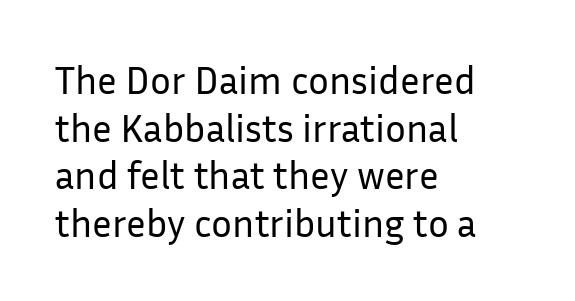
{"serif": "no", "italic": "no", "bold": "no", "weight": "regular", "width": "normal", "stroke_contrast": "low", "x_height": "medium", "monospaced": "no", "underline": "no", "align": "left", "line_spacing_ratio": 1.22, "letter_spacing": "normal", "letter_spacing_em": 0.0, "glyph_px": 39}
